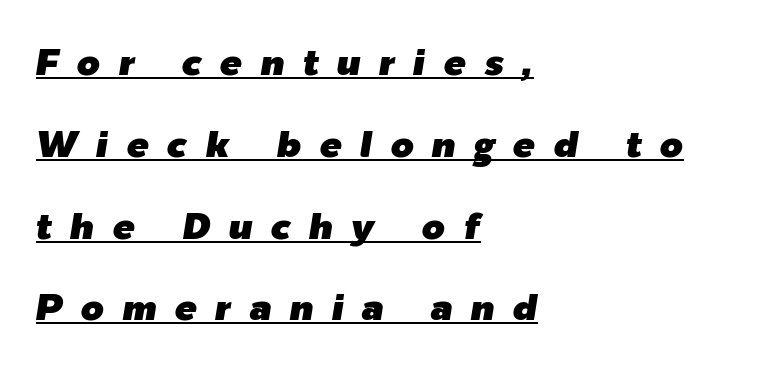
Q: Is the text italic (slanted)? A: Yes, it leans right by about 9 degrees.
Q: Is the text underlined? A: Yes.
Q: How is the paragraph aligned? A: Left-aligned.
Q: Is the spacing between letters normal or unusually wide? A: Unusually wide.
Q: Is the spacing between lines tight, normal or loose? A: Loose.
Q: Width (condensed, normal, or wide)? A: Normal.
Q: Stroke contrast? A: Low.
Q: x-height? A: Medium.
Q: Monospaced? A: No.
